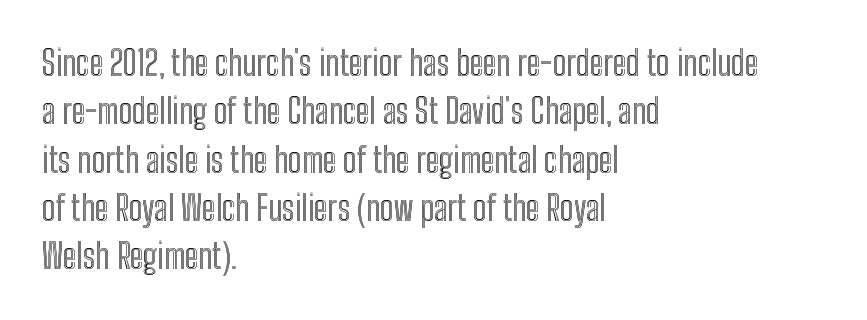
The image shows 34 px condensed type, upright; set left-aligned, normal line spacing (1.42x), normal letter spacing, not underlined; a medium x-height.
